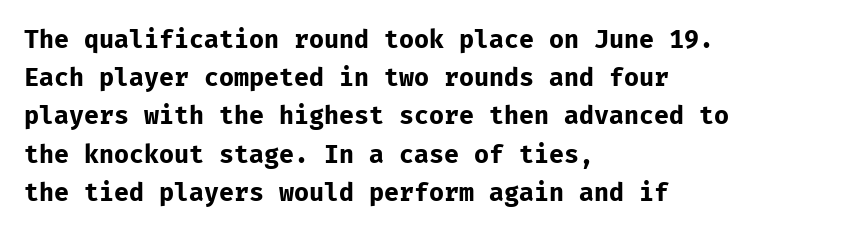
Q: Is the text bold? A: Yes.
Q: Is the text italic (slanted)? A: No, it is upright.
Q: Is the text underlined? A: No.
Q: How is the paragraph aligned? A: Left-aligned.
Q: Is the spacing between letters normal or unusually wide? A: Normal.
Q: Is the spacing between lines tight, normal or loose? A: Normal.
